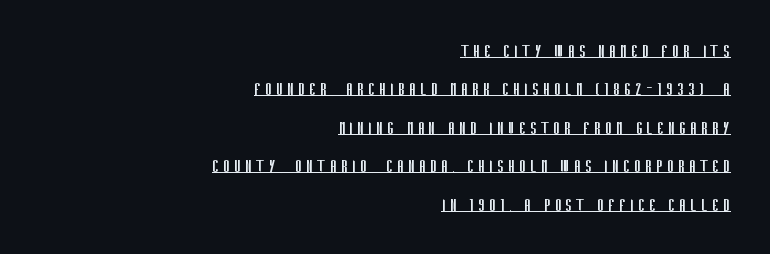
Q: Is the text bold? A: No.
Q: Is the text italic (slanted)? A: No, it is upright.
Q: Is the text underlined? A: Yes.
Q: How is the paragraph aligned? A: Right-aligned.
Q: Is the spacing between letters normal or unusually wide? A: Unusually wide.
Q: Is the spacing between lines tight, normal or loose? A: Loose.
